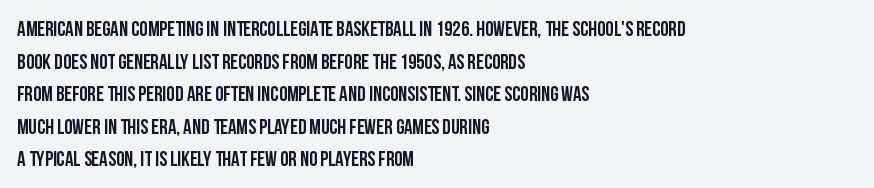
The line-height multiplier appears to be the usual default. Posture: straight, roman, zero tilt. This sample uses plain, unmodified letter spacing. No word sits above an underline.
